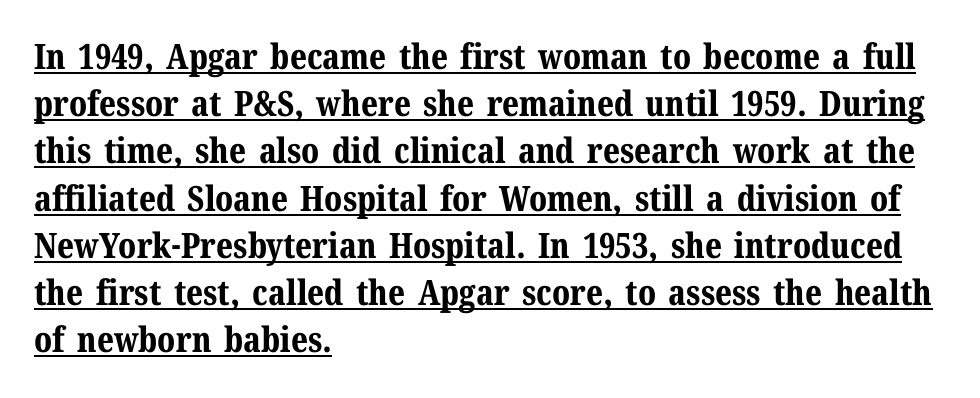
{"serif": "yes", "italic": "no", "bold": "yes", "weight": "bold", "width": "normal", "stroke_contrast": "medium", "x_height": "medium", "monospaced": "no", "underline": "yes", "align": "left", "line_spacing": "normal", "line_spacing_ratio": 1.35, "letter_spacing": "normal", "letter_spacing_em": 0.0, "glyph_px": 35}
